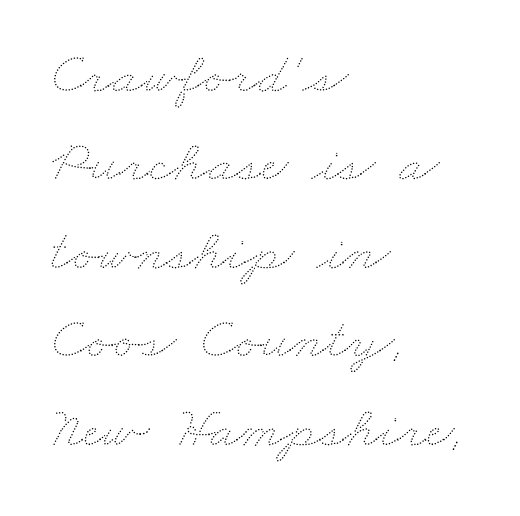
The image shows 59 px thin, wide type; set left-aligned, normal line spacing (1.5x), normal letter spacing, not underlined; medium stroke contrast and a small x-height.
